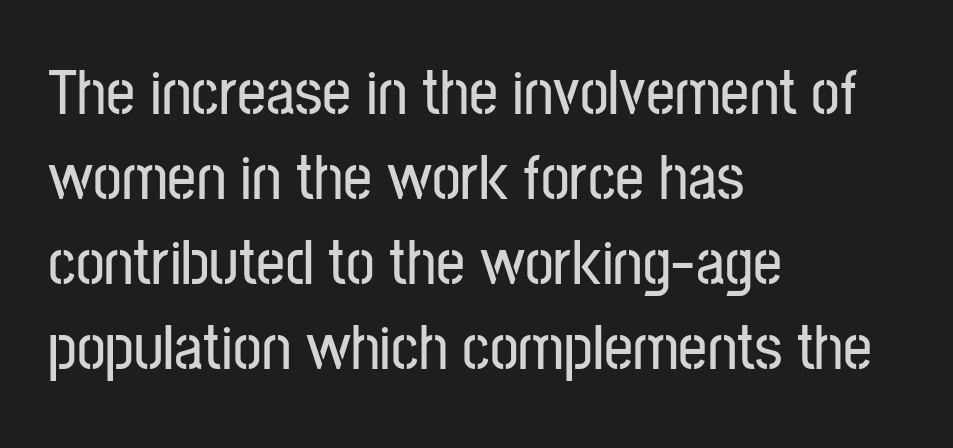
{"serif": "no", "italic": "no", "width": "condensed", "stroke_contrast": "low", "x_height": "medium", "monospaced": "no", "underline": "no", "align": "left", "line_spacing": "normal", "line_spacing_ratio": 1.33, "letter_spacing": "normal", "letter_spacing_em": 0.0, "glyph_px": 64}
